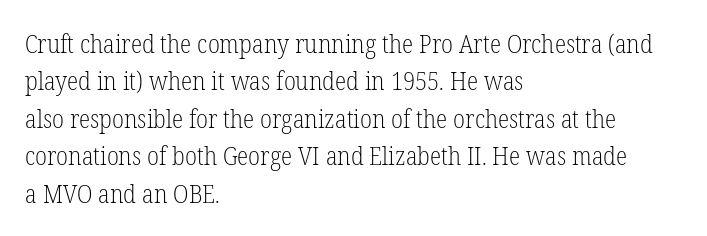
Is the letter spacing exaggerated? No — it looks like the ordinary default. This block has exactly the height ordinary leading produces. This is the regular roman posture of the typeface. Weight: not bold — regular or lighter.
